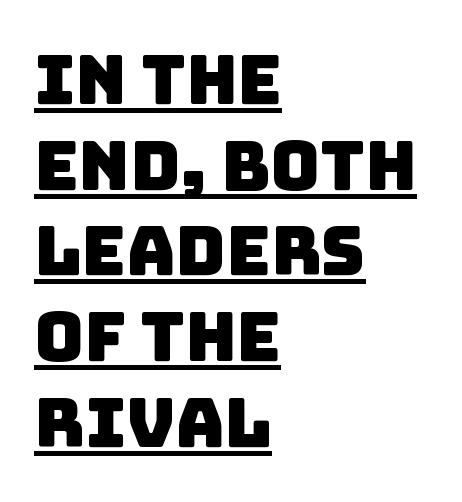
{"serif": "no", "width": "normal", "stroke_contrast": "low", "x_height": "large", "monospaced": "no", "underline": "yes", "align": "left", "line_spacing": "normal", "line_spacing_ratio": 1.26, "letter_spacing": "normal", "letter_spacing_em": 0.0, "glyph_px": 68}
